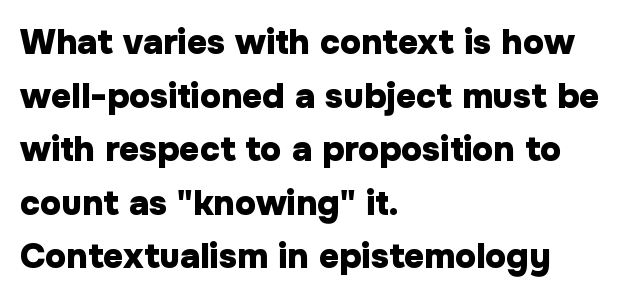
The image shows 35 px heavy sans-serif type, upright; set left-aligned, normal line spacing (1.53x), normal letter spacing, not underlined; low stroke contrast and a medium x-height.
